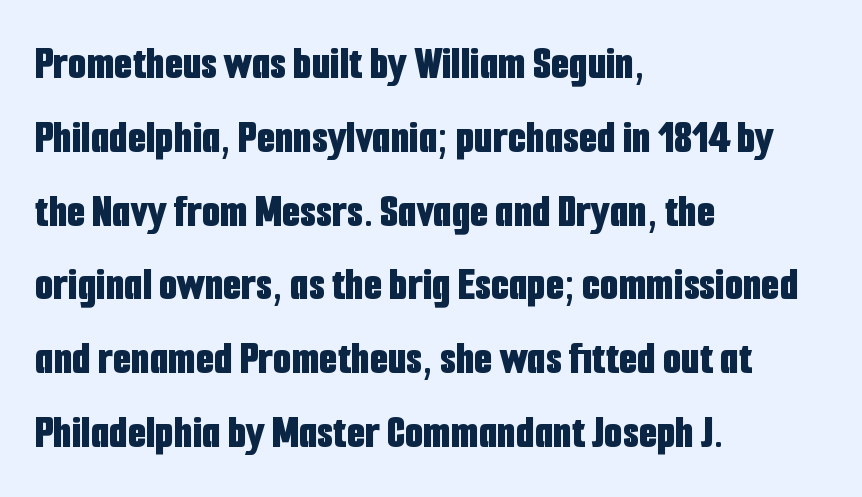
{"serif": "no", "italic": "no", "bold": "yes", "weight": "bold", "width": "condensed", "stroke_contrast": "low", "x_height": "medium", "monospaced": "no", "underline": "no", "align": "left", "line_spacing": "normal", "line_spacing_ratio": 1.57, "letter_spacing": "normal", "letter_spacing_em": 0.0, "glyph_px": 47}
